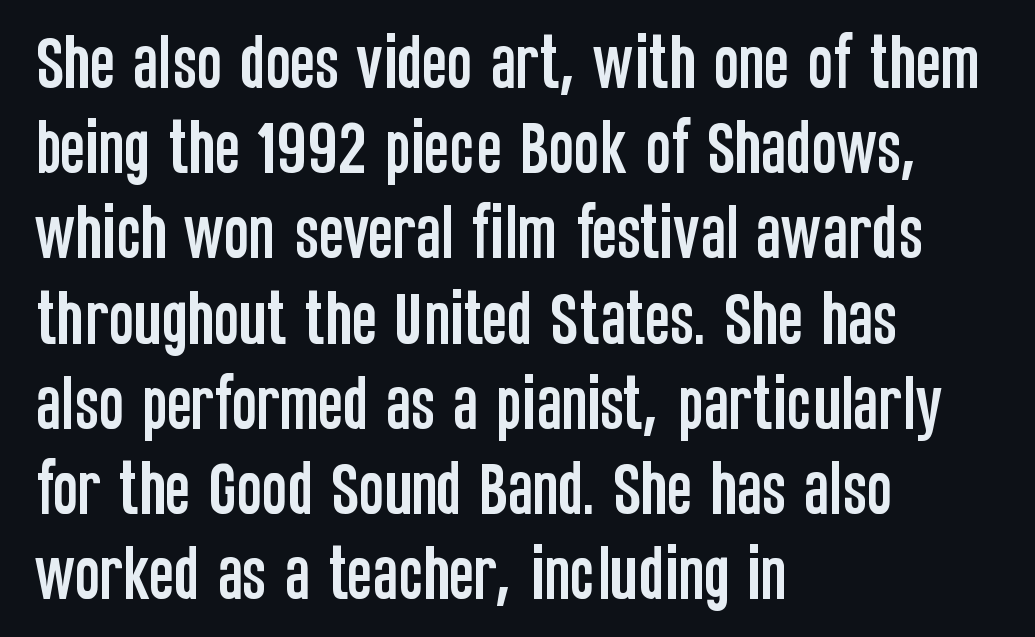
{"serif": "no", "italic": "no", "width": "condensed", "stroke_contrast": "low", "x_height": "large", "monospaced": "no", "underline": "no", "align": "left", "line_spacing": "normal", "line_spacing_ratio": 1.42, "letter_spacing": "normal", "letter_spacing_em": 0.0, "glyph_px": 60}
